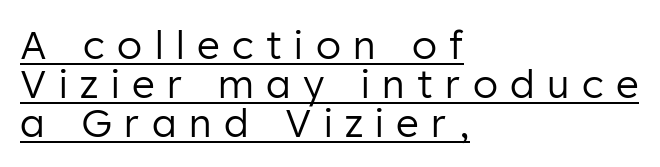
The image shows 39 px regular-weight sans-serif type, upright; set left-aligned, tight line spacing (1.0x), unusually wide letter spacing (+0.32 em), underlined; low stroke contrast and a medium x-height.
